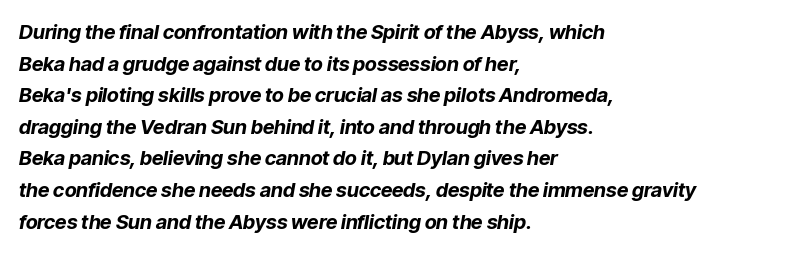
Leftover space on each line is placed entirely after the last word. These lines sit exactly where default settings would place them. Honestly, there is no underline to notice here at all. You could call the tracking neutral — neither tight nor loose. Weight: bold.
